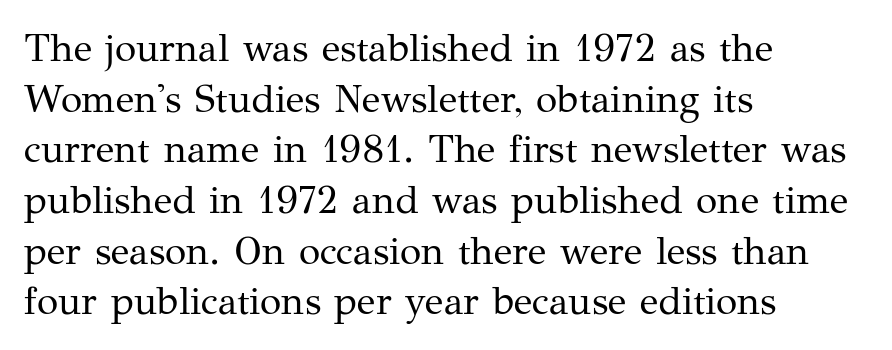
The image shows 39 px regular-weight serif type, upright; set left-aligned, normal line spacing (1.3x), normal letter spacing, not underlined; medium stroke contrast and a medium x-height.
